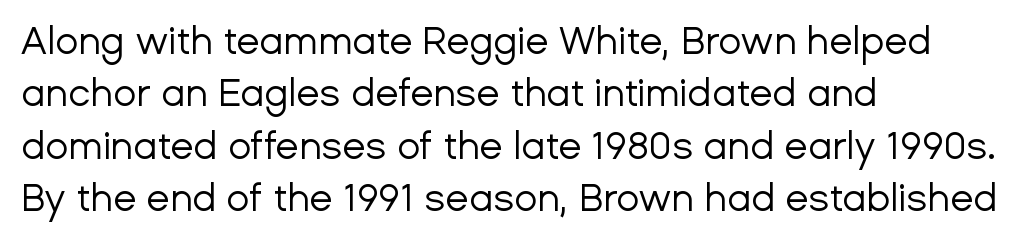
Grotesque or geometric, the face here clearly has no serifs. This sample has the flowing, uneven cadence of proportional lettering. The line texture is even and compact thanks to regular tracking. The space between consecutive lines is moderate. The text block is weighted toward the left margin, trailing off unevenly rightward. The letterforms sit at book weight or below.
